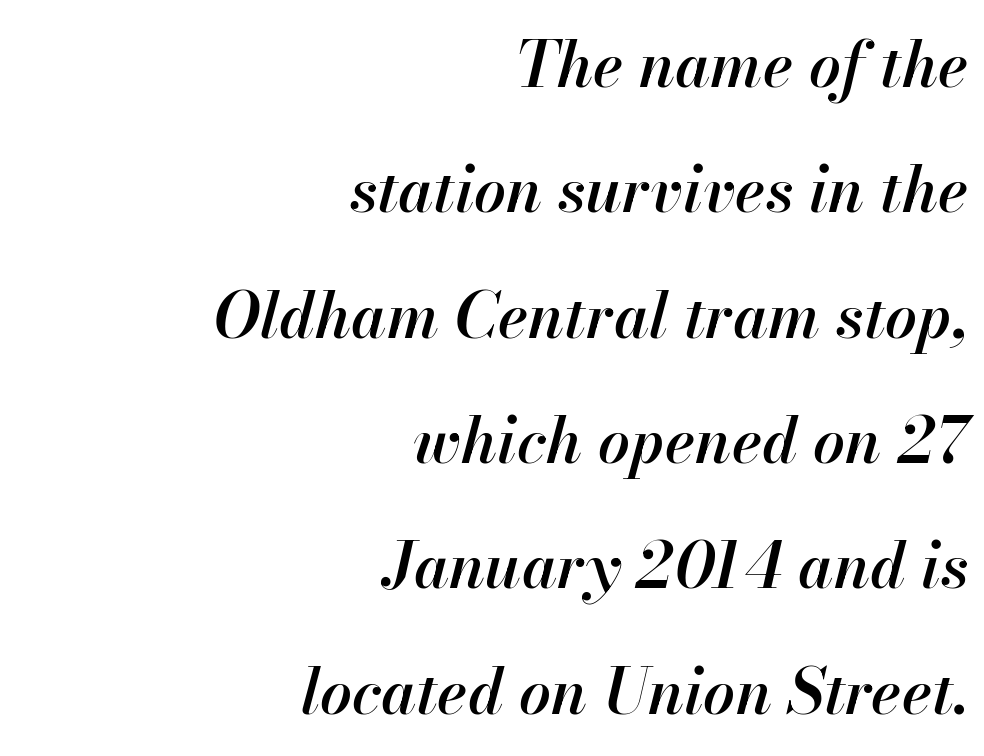
Firm but not heavy-handed strokes: this text is semibold. Reading down the block, your eye finds every line finishing at a fixed right position. Has an underline been added? It has not. The block of text is sparse from top to bottom, with ample space between rows.
